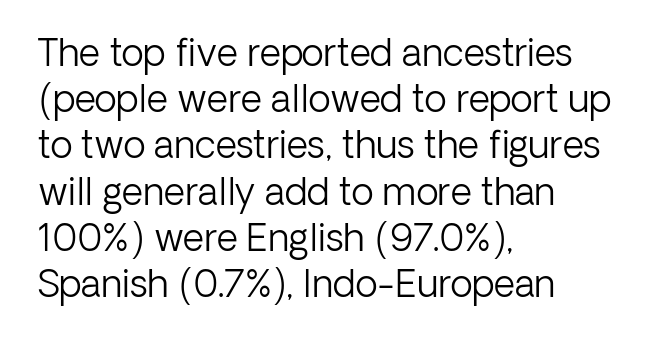
Q: Is the text bold? A: No.
Q: Is the text italic (slanted)? A: No, it is upright.
Q: Is the typeface a serif or a sans-serif typeface? A: Sans-serif.
Q: Is the text underlined? A: No.
Q: How is the paragraph aligned? A: Left-aligned.
Q: Is the spacing between letters normal or unusually wide? A: Normal.
Q: Is the spacing between lines tight, normal or loose? A: Normal.
Q: Width (condensed, normal, or wide)? A: Normal.
Q: Stroke contrast? A: Low.
Q: x-height? A: Medium.
Q: Monospaced? A: No.
